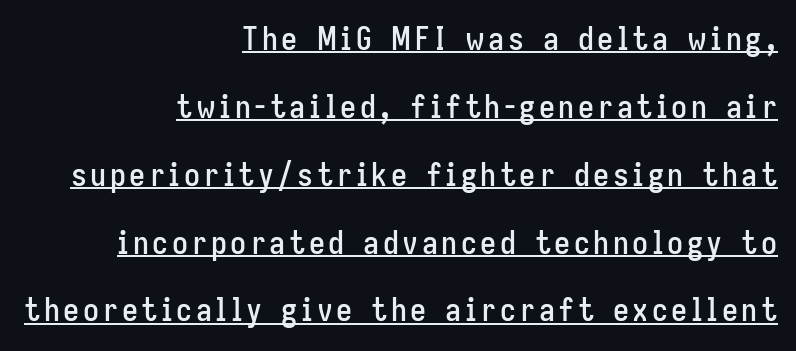
Q: Is the text italic (slanted)? A: No, it is upright.
Q: Is the typeface a serif or a sans-serif typeface? A: Sans-serif.
Q: Is the text underlined? A: Yes.
Q: How is the paragraph aligned? A: Right-aligned.
Q: Is the spacing between lines tight, normal or loose? A: Loose.
Q: Width (condensed, normal, or wide)? A: Condensed.
Q: Stroke contrast? A: Low.
Q: x-height? A: Medium.
Q: Monospaced? A: No.
